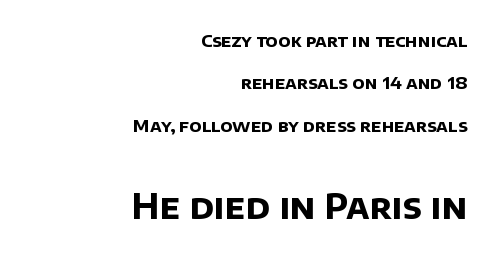
Q: Is the text bold? A: Yes.
Q: Is the typeface a serif or a sans-serif typeface? A: Sans-serif.
Q: Is the text underlined? A: No.
Q: How is the paragraph aligned? A: Right-aligned.
Q: Is the spacing between letters normal or unusually wide? A: Normal.
Q: Is the spacing between lines tight, normal or loose? A: Loose.
Q: Which block of text is set in a larger size, the first (top) or the second (bottom)? A: The second (bottom) one.
Q: Width (condensed, normal, or wide)? A: Normal.
Q: Stroke contrast? A: Low.
Q: x-height? A: Large.
Q: Monospaced? A: No.
